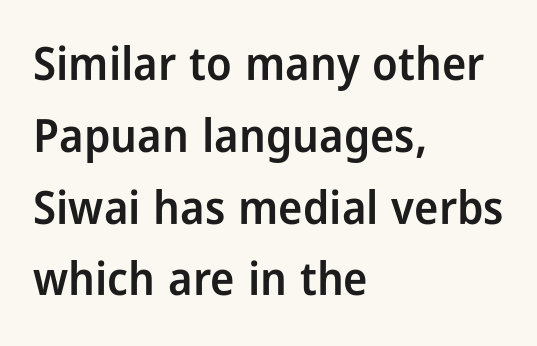
The image shows 46 px semibold, condensed sans-serif type, upright; set left-aligned, normal line spacing (1.56x), normal letter spacing, not underlined; low stroke contrast and a medium x-height.
